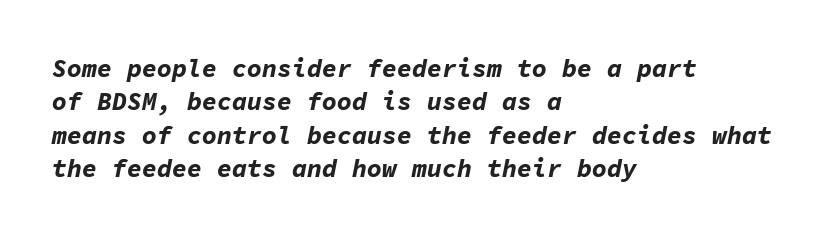
You could call the tracking neutral — neither tight nor loose. Look at the stroke-to-counter ratio: heavy, a bold. Normally led — the rows are evenly, conventionally spaced. The passage is arranged the way most books set body copy — flush left.
